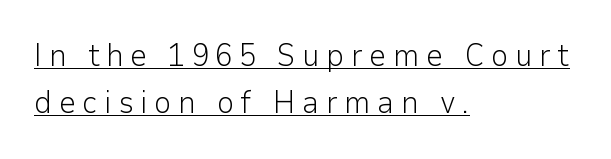
Q: Is the text bold? A: No.
Q: Is the text italic (slanted)? A: No, it is upright.
Q: Is the typeface a serif or a sans-serif typeface? A: Sans-serif.
Q: Is the text underlined? A: Yes.
Q: How is the paragraph aligned? A: Left-aligned.
Q: Is the spacing between letters normal or unusually wide? A: Unusually wide.
Q: Is the spacing between lines tight, normal or loose? A: Normal.
Q: Width (condensed, normal, or wide)? A: Normal.
Q: Stroke contrast? A: Low.
Q: x-height? A: Medium.
Q: Monospaced? A: No.
